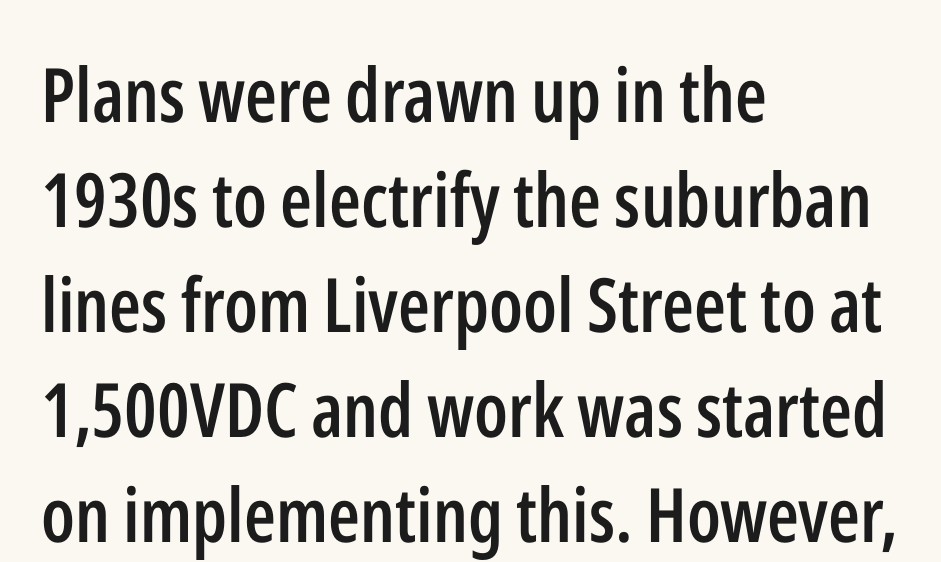
Q: Is the text bold? A: Semi-bold.
Q: Is the text italic (slanted)? A: No, it is upright.
Q: Is the typeface a serif or a sans-serif typeface? A: Sans-serif.
Q: Is the text underlined? A: No.
Q: How is the paragraph aligned? A: Left-aligned.
Q: Is the spacing between letters normal or unusually wide? A: Normal.
Q: Is the spacing between lines tight, normal or loose? A: Normal.
Q: Width (condensed, normal, or wide)? A: Condensed.
Q: Stroke contrast? A: Low.
Q: x-height? A: Medium.
Q: Monospaced? A: No.
